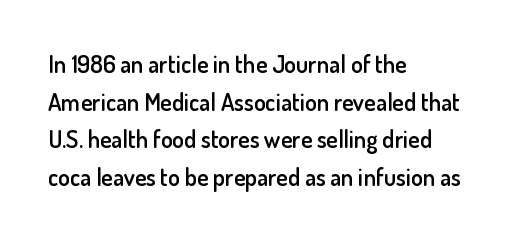
If you drew a ruler down the left edge, every line would touch it. Successive baselines arrive at the customary interval. The passage shown is semibold, sitting just below true bold. Style check: upright.
